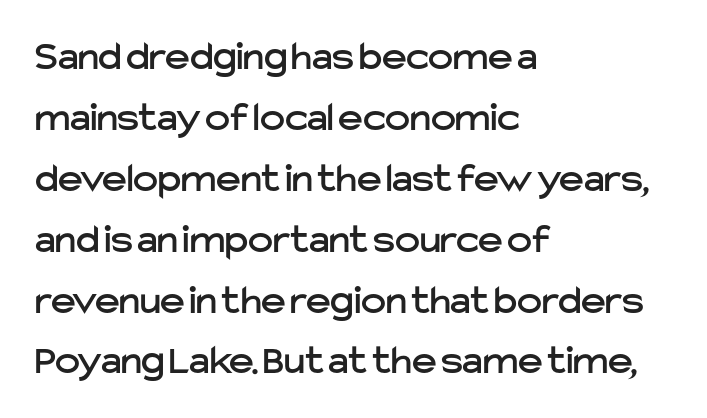
Q: Is the text italic (slanted)? A: No, it is upright.
Q: Is the typeface a serif or a sans-serif typeface? A: Sans-serif.
Q: Is the text underlined? A: No.
Q: How is the paragraph aligned? A: Left-aligned.
Q: Is the spacing between letters normal or unusually wide? A: Normal.
Q: Is the spacing between lines tight, normal or loose? A: Normal.
Q: Width (condensed, normal, or wide)? A: Normal.
Q: Stroke contrast? A: Low.
Q: x-height? A: Medium.
Q: Monospaced? A: No.
